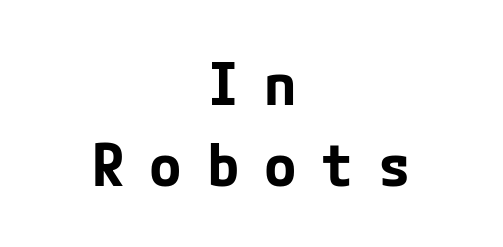
{"serif": "no", "italic": "no", "bold": "yes", "weight": "bold", "width": "normal", "stroke_contrast": "low", "x_height": "medium", "underline": "no", "align": "center", "line_spacing": "normal", "line_spacing_ratio": 1.38, "letter_spacing": "wide", "letter_spacing_em": 0.42, "glyph_px": 59}
